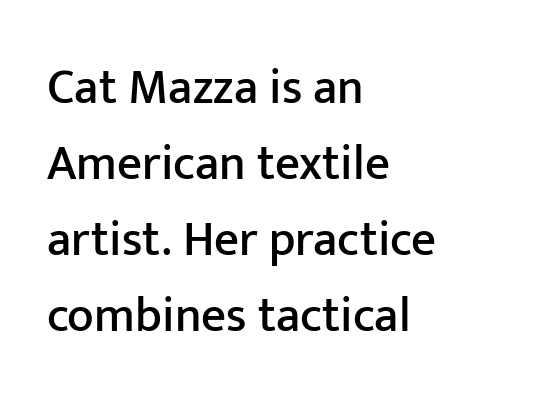
Q: Is the text italic (slanted)? A: No, it is upright.
Q: Is the typeface a serif or a sans-serif typeface? A: Sans-serif.
Q: Is the text underlined? A: No.
Q: How is the paragraph aligned? A: Left-aligned.
Q: Is the spacing between letters normal or unusually wide? A: Normal.
Q: Is the spacing between lines tight, normal or loose? A: Normal.
Q: Width (condensed, normal, or wide)? A: Normal.
Q: Stroke contrast? A: Low.
Q: x-height? A: Medium.
Q: Monospaced? A: No.
